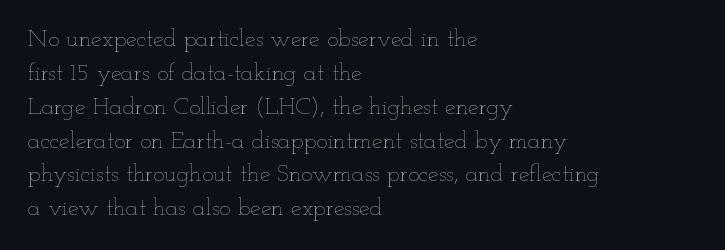
Q: Is the text bold? A: No.
Q: Is the text italic (slanted)? A: No, it is upright.
Q: Is the text underlined? A: No.
Q: How is the paragraph aligned? A: Left-aligned.
Q: Is the spacing between letters normal or unusually wide? A: Normal.
Q: Is the spacing between lines tight, normal or loose? A: Normal.
